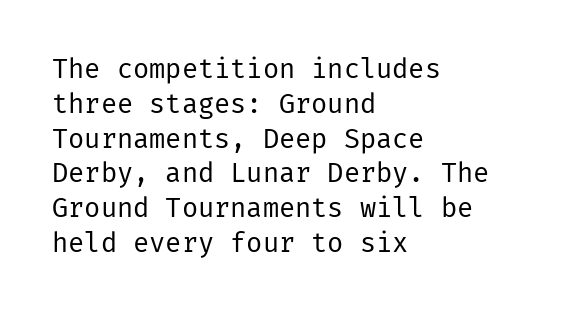
This sample keeps an unexceptional amount of space between lines. Characters remain perfectly vertical along every line. The gap between lines stays unmarked. Is this a heavy cut? Hardly; it is regular or lighter.
